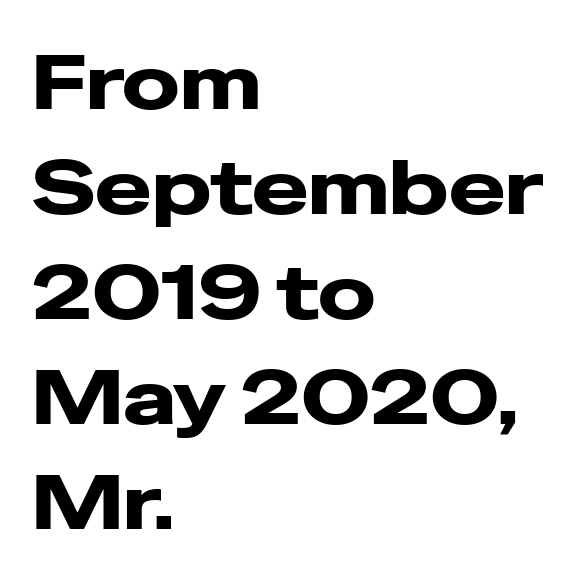
Q: Is the text italic (slanted)? A: No, it is upright.
Q: Is the typeface a serif or a sans-serif typeface? A: Sans-serif.
Q: Is the text underlined? A: No.
Q: How is the paragraph aligned? A: Left-aligned.
Q: Is the spacing between letters normal or unusually wide? A: Normal.
Q: Is the spacing between lines tight, normal or loose? A: Normal.
Q: Width (condensed, normal, or wide)? A: Wide.
Q: Stroke contrast? A: Low.
Q: x-height? A: Medium.
Q: Monospaced? A: No.
